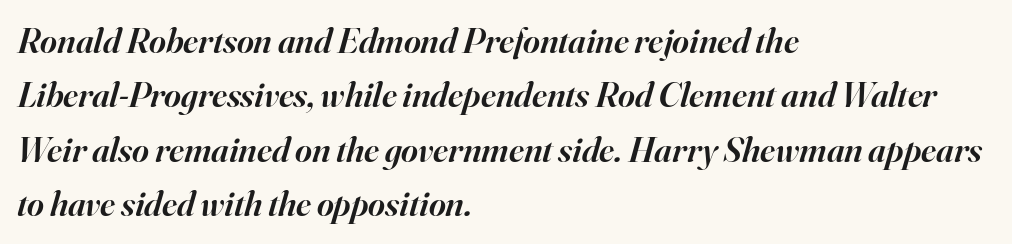
{"serif": "yes", "italic": "yes", "lean": "right", "slant_degrees": 16, "bold": "semi", "weight": "semibold", "width": "normal", "stroke_contrast": "high", "x_height": "small", "monospaced": "no", "underline": "no", "align": "left", "line_spacing": "normal", "line_spacing_ratio": 1.51, "letter_spacing": "normal", "letter_spacing_em": 0.0, "glyph_px": 36}
